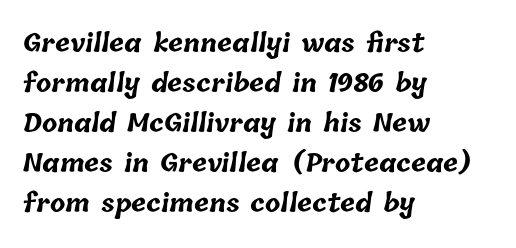
Q: Is the text bold? A: Yes.
Q: Is the text underlined? A: No.
Q: How is the paragraph aligned? A: Left-aligned.
Q: Is the spacing between letters normal or unusually wide? A: Normal.
Q: Is the spacing between lines tight, normal or loose? A: Normal.
